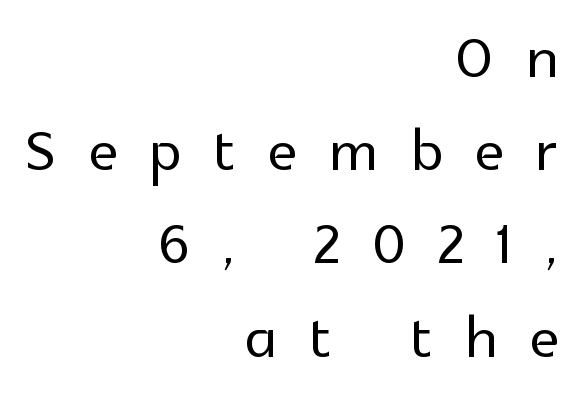
The text was rendered using a sans face with plain stroke endings. The passage shown is typed in a proportional face where columns would drift. Vertical strokes here are truly vertical. These lines have a slow, spaced-out rhythm from letter to letter.
